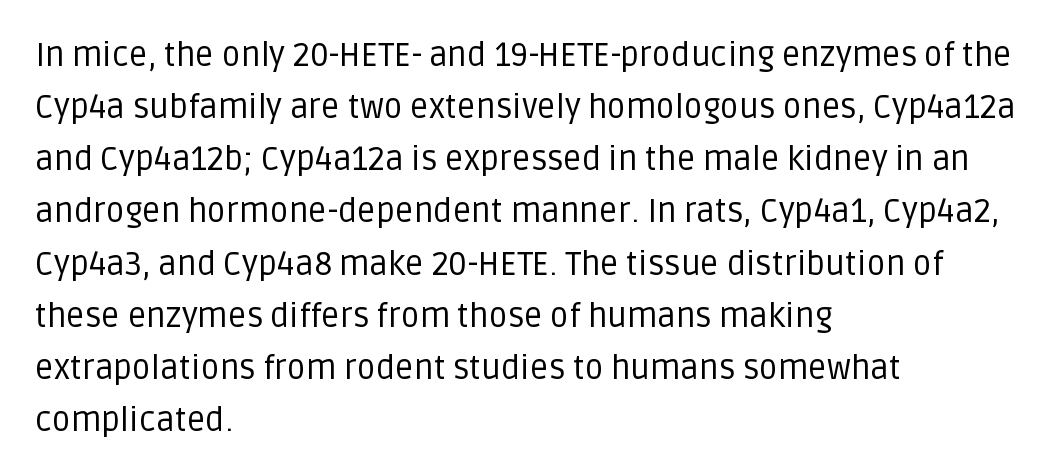
The zone under the glyphs is completely vacant. The face looks like a standard text weight, possibly lighter. Is this a sans? Yes — the strokes have no serifs. Posture: upright roman. Here the designer chose a conventional face with non-uniform glyph widths.
